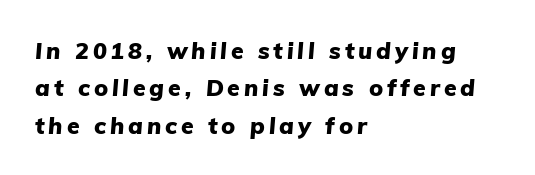
The image shows 23 px bold type, italic (leaning right); set left-aligned, normal line spacing (1.62x), not underlined.
